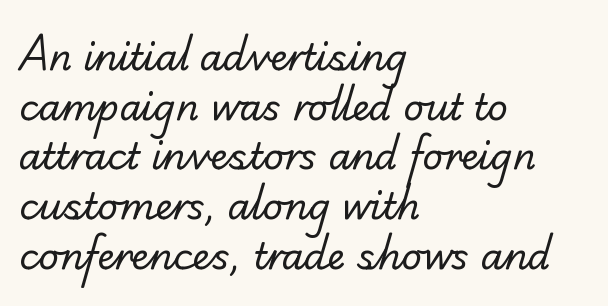
The vertical gap from one line to the next is medium. Spacing verdict: proportional, widths tailored to each character. The letterforms sit shoulder to shoulder at normal distance. A clean baseline with only descenders dipping below it. Compared with a typical body face, this is equally light or lighter still. Small tapered or slab feet sit at the stroke ends, so this counts as serif.
